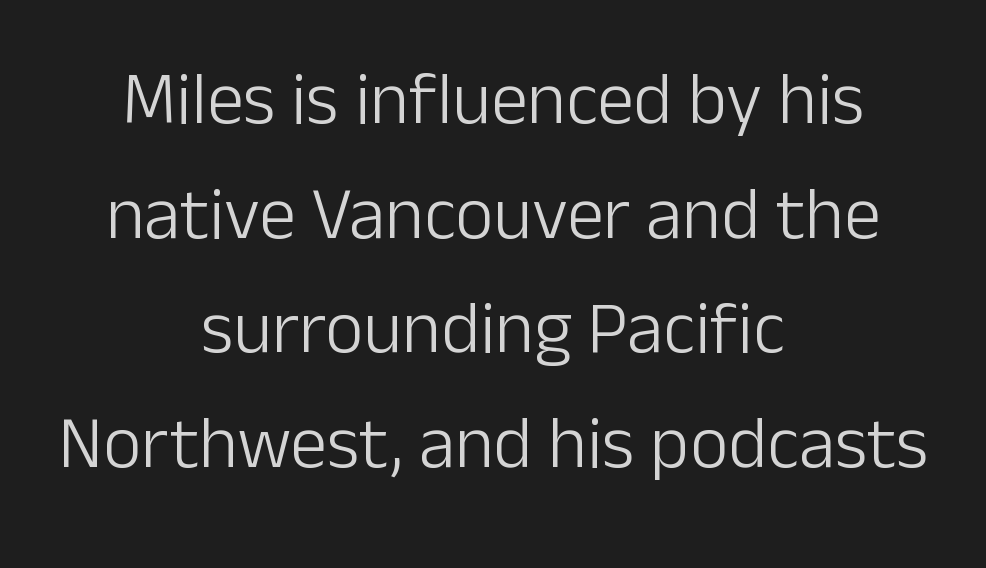
The image shows 74 px light sans-serif type, upright; set centered, normal line spacing (1.55x), normal letter spacing, not underlined; low stroke contrast and a medium x-height.
